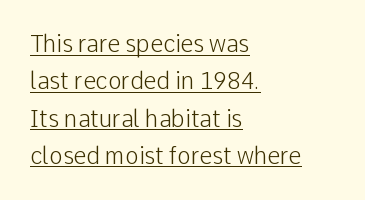
Casual observation: everything's shoved over to the left. Posture: vertical. Standard letterfit; no display-style spreading of the glyphs. Beneath each row of characters lies a ruled line.
